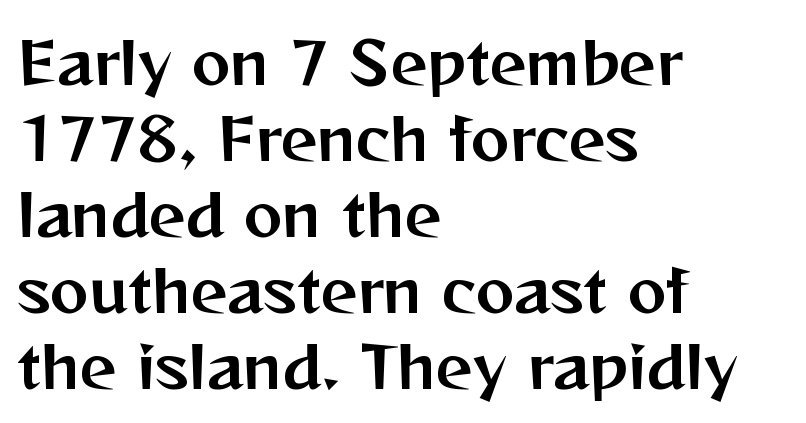
{"serif": "no", "italic": "no", "width": "normal", "stroke_contrast": "medium", "x_height": "medium", "monospaced": "no", "underline": "no", "align": "left", "line_spacing": "normal", "line_spacing_ratio": 1.31, "letter_spacing": "normal", "letter_spacing_em": 0.0, "glyph_px": 58}
